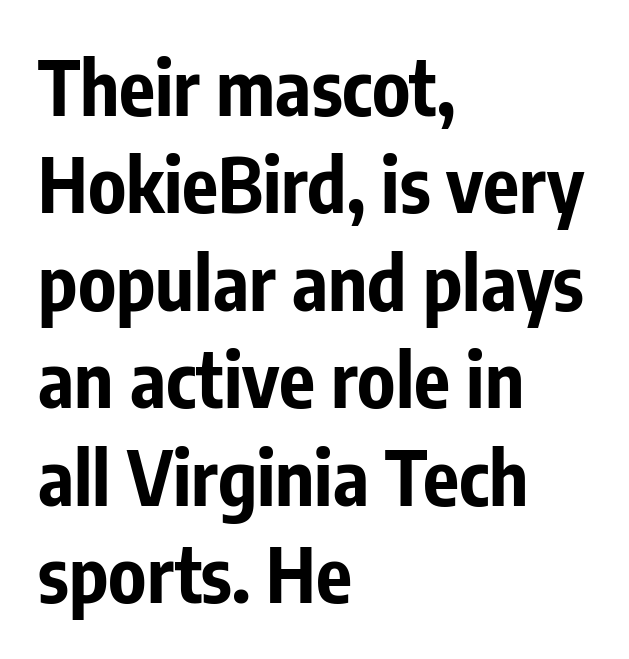
{"serif": "no", "italic": "no", "bold": "yes", "weight": "bold", "width": "condensed", "stroke_contrast": "low", "x_height": "medium", "monospaced": "no", "underline": "no", "align": "left", "line_spacing": "normal", "line_spacing_ratio": 1.3, "letter_spacing": "normal", "letter_spacing_em": 0.0, "glyph_px": 75}
